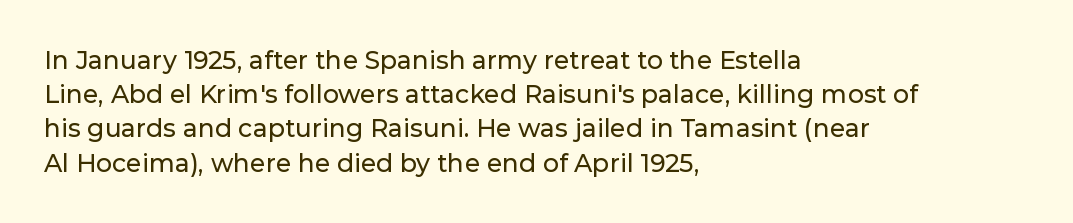
The image shows 25 px text type, upright; set left-aligned, normal line spacing (1.37x), normal letter spacing, not underlined.
